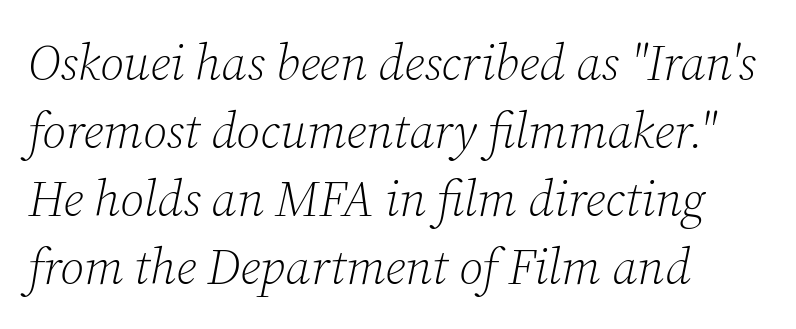
Q: Is the text bold? A: No.
Q: Is the text italic (slanted)? A: Yes, it leans right by about 12 degrees.
Q: Is the typeface a serif or a sans-serif typeface? A: Serif.
Q: Is the text underlined? A: No.
Q: How is the paragraph aligned? A: Left-aligned.
Q: Is the spacing between letters normal or unusually wide? A: Normal.
Q: Is the spacing between lines tight, normal or loose? A: Normal.
Q: Width (condensed, normal, or wide)? A: Normal.
Q: Stroke contrast? A: Low.
Q: x-height? A: Medium.
Q: Monospaced? A: No.
